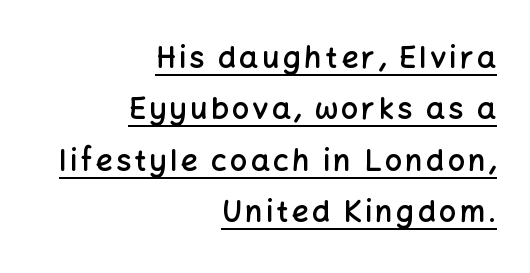
The image shows 30 px semibold sans-serif type, upright; set right-aligned, line spacing 1.71x, underlined; low stroke contrast and a medium x-height.
